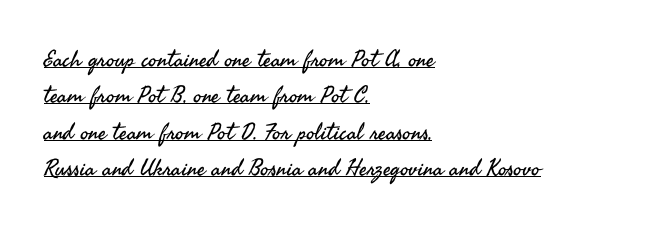
A baseline rule has been typeset under these characters. One-word summary of the alignment: left. The type is set solid horizontally, with unmodified tracking. Evenly set lines give the paragraph a standard silhouette. This reads as an unemphasized weight, regular at the heaviest.
